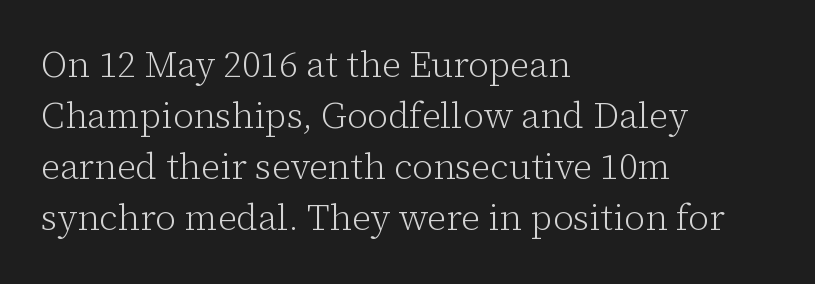
{"serif": "yes", "italic": "no", "bold": "no", "weight": "light", "width": "normal", "stroke_contrast": "low", "x_height": "medium", "monospaced": "no", "underline": "no", "align": "left", "line_spacing": "normal", "line_spacing_ratio": 1.42, "letter_spacing": "normal", "letter_spacing_em": 0.0, "glyph_px": 36}
